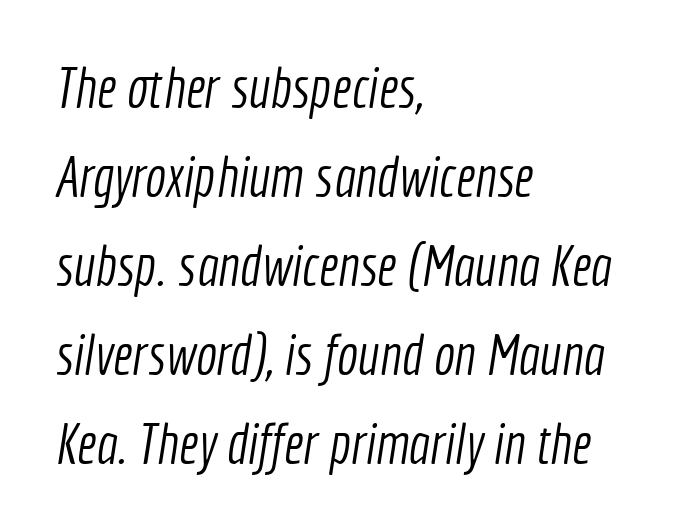
Q: Is the text bold? A: No.
Q: Is the typeface a serif or a sans-serif typeface? A: Sans-serif.
Q: Is the text underlined? A: No.
Q: How is the paragraph aligned? A: Left-aligned.
Q: Is the spacing between letters normal or unusually wide? A: Normal.
Q: Is the spacing between lines tight, normal or loose? A: Normal.
Q: Width (condensed, normal, or wide)? A: Condensed.
Q: x-height? A: Medium.
Q: Monospaced? A: No.
